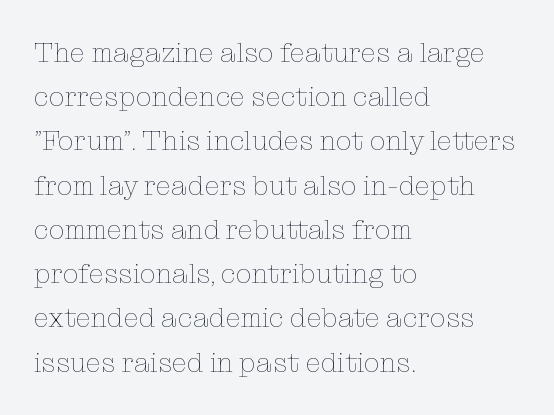
Q: Is the text bold? A: No.
Q: Is the text italic (slanted)? A: No, it is upright.
Q: Is the text underlined? A: No.
Q: How is the paragraph aligned? A: Left-aligned.
Q: Is the spacing between letters normal or unusually wide? A: Normal.
Q: Is the spacing between lines tight, normal or loose? A: Normal.
Q: Width (condensed, normal, or wide)? A: Normal.
Q: Stroke contrast? A: Low.
Q: x-height? A: Medium.
Q: Monospaced? A: No.
